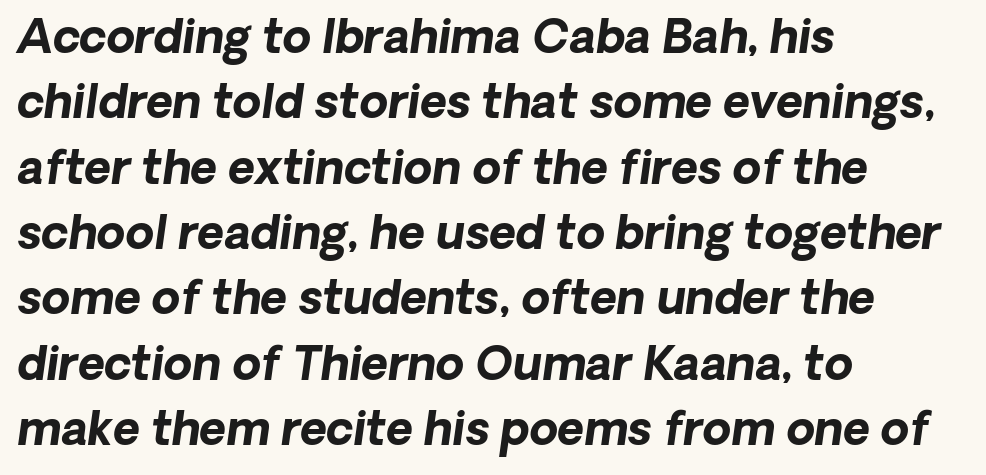
Layout note: lines flush left. The tracking reads as untouched default to a designer's eye. This sample uses a sans-serif face. Spacing verdict: proportional, widths tailored to each character. The face used here has the dense, thick strokes of a bold. The glyphs are unaccompanied by any horizontal stroke below them.
